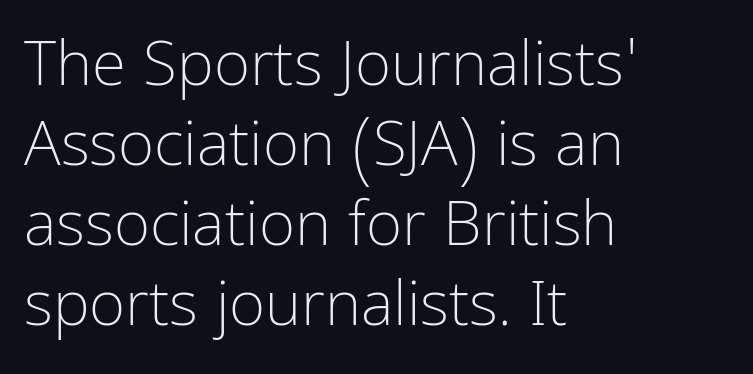
Descenders are the only things crossing below the line. Compared with a centered layout, this one pins lines to the left instead. The face used here is proportionally spaced, like ordinary book or web type. You can tell it's not italic because the verticals are truly vertical. Type style note: lacks serifs. The designer left line spacing at the default.
